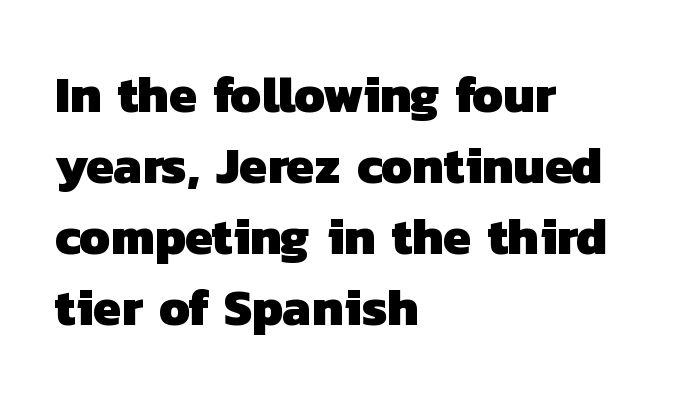
The image shows 51 px heavy sans-serif type; set left-aligned, normal line spacing (1.39x), normal letter spacing, not underlined; low stroke contrast and a medium x-height.
